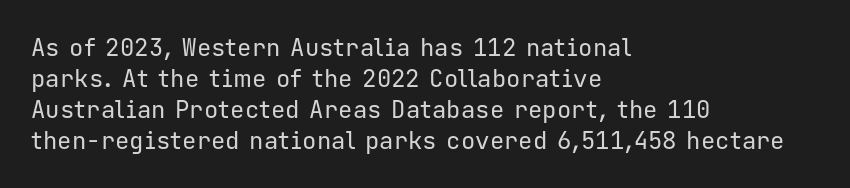
The image shows 24 px text type, upright; set left-aligned, normal line spacing (1.29x), normal letter spacing, not underlined.
